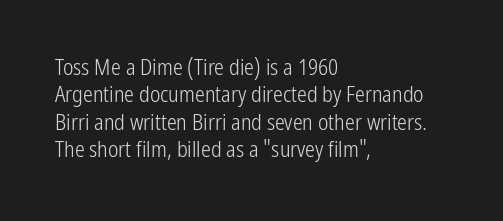
The image shows 22 px text type, upright; set left-aligned, line spacing 1.24x, normal letter spacing, not underlined.
